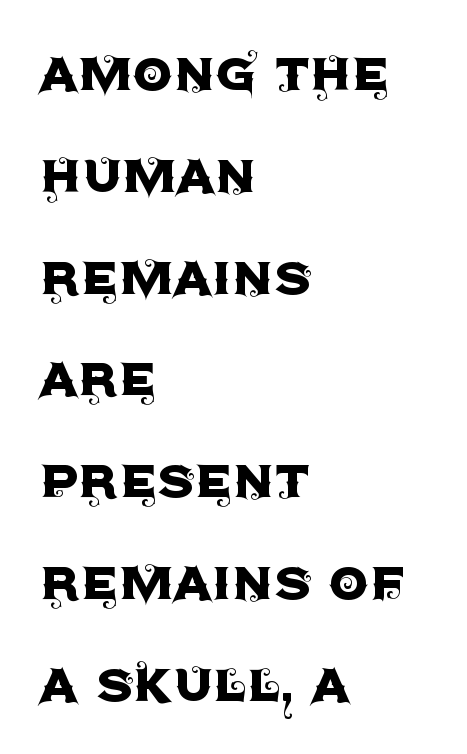
{"serif": "no", "italic": "no", "width": "normal", "x_height": "large", "monospaced": "no", "underline": "no", "align": "left", "line_spacing": "normal", "line_spacing_ratio": 1.59, "letter_spacing": "normal", "letter_spacing_em": 0.0, "glyph_px": 64}
